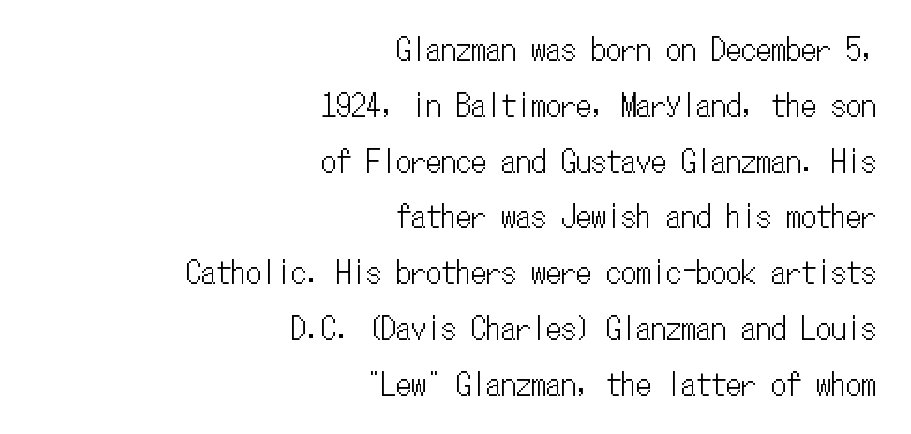
{"italic": "no", "width": "condensed", "stroke_contrast": "low", "x_height": "medium", "monospaced": "yes", "underline": "no", "align": "right", "line_spacing_ratio": 1.86, "letter_spacing": "normal", "letter_spacing_em": 0.0, "glyph_px": 30}
